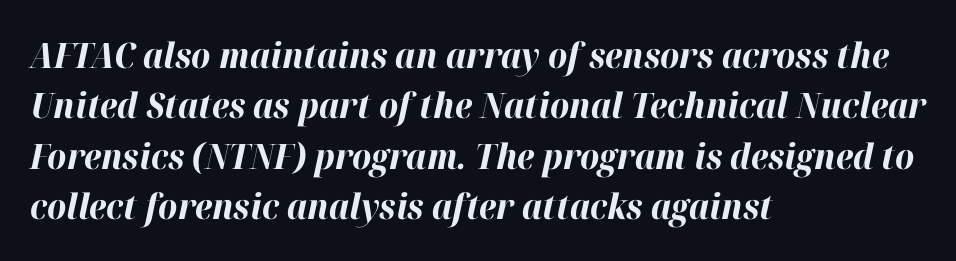
A dark, heavy texture on the line: the type is bold. The passage shown is not underscored anywhere. The rendering keeps characters at their native spacing. The space between consecutive lines is moderate. Which margin do the lines hug? The left one — the right edge is uneven. Does the lettering tilt? It does — this is italic.
